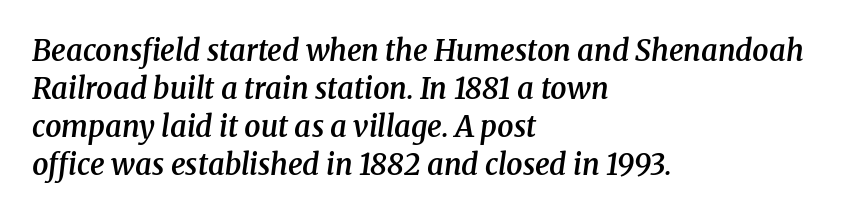
{"serif": "yes", "italic": "yes", "lean": "right", "slant_degrees": 8, "bold": "semi", "weight": "semibold", "width": "normal", "stroke_contrast": "medium", "x_height": "medium", "monospaced": "no", "underline": "no", "align": "left", "line_spacing": "normal", "line_spacing_ratio": 1.31, "letter_spacing": "normal", "letter_spacing_em": 0.0, "glyph_px": 29}
